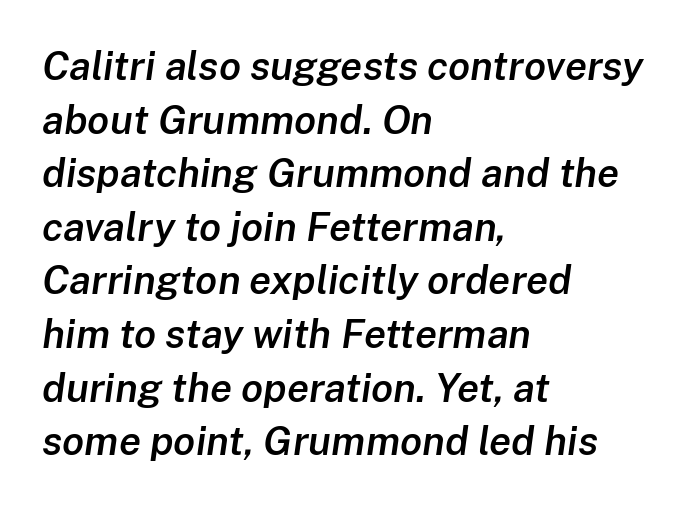
Q: Is the text bold? A: Semi-bold.
Q: Is the text italic (slanted)? A: Yes, it leans right by about 8 degrees.
Q: Is the text underlined? A: No.
Q: How is the paragraph aligned? A: Left-aligned.
Q: Is the spacing between letters normal or unusually wide? A: Normal.
Q: Is the spacing between lines tight, normal or loose? A: Normal.
Q: Width (condensed, normal, or wide)? A: Normal.
Q: Stroke contrast? A: Low.
Q: x-height? A: Medium.
Q: Monospaced? A: No.
